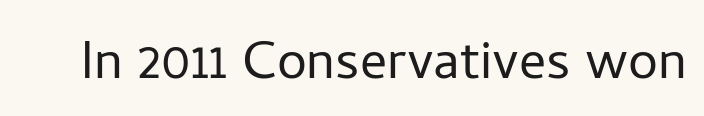
{"serif": "no", "italic": "no", "bold": "no", "weight": "light", "width": "normal", "stroke_contrast": "low", "x_height": "medium", "monospaced": "no", "underline": "no", "letter_spacing": "normal", "letter_spacing_em": 0.0, "glyph_px": 67}
